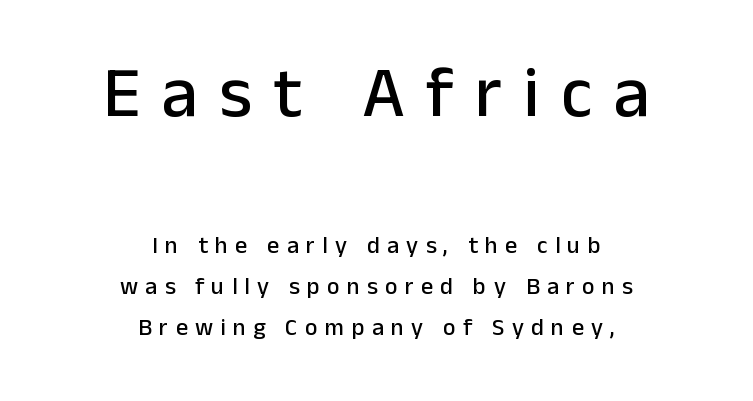
Glyph-to-glyph distance is far greater than everyday printed text. Decoration check: the copy has no underline. Serif or sans? Sans — the stroke terminals are bare. Unlike italic type, these characters show no tilt at all. Compared with a flush-left layout, this one balances lines on the center instead.
